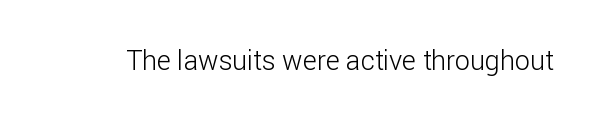
Has an underline been added? It has not. The type is set solid horizontally, with unmodified tracking. The characters are drawn with everyday or finer stroke widths. Every character sits straight up, as roman type does.
